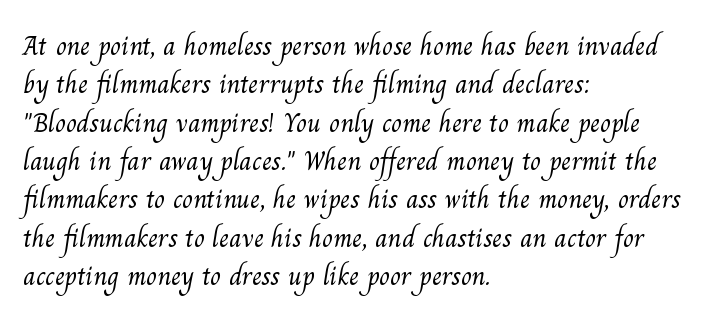
The image shows 28 px light serif type; set left-aligned, normal line spacing (1.37x), normal letter spacing, not underlined; medium stroke contrast and a small x-height.
